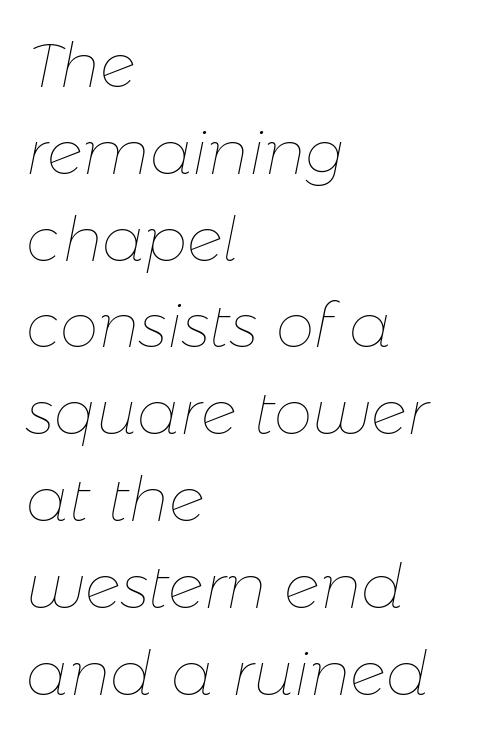
The image shows 62 px thin type, italic (leaning right); set left-aligned, normal line spacing (1.4x), normal letter spacing, not underlined; low stroke contrast and a medium x-height.
